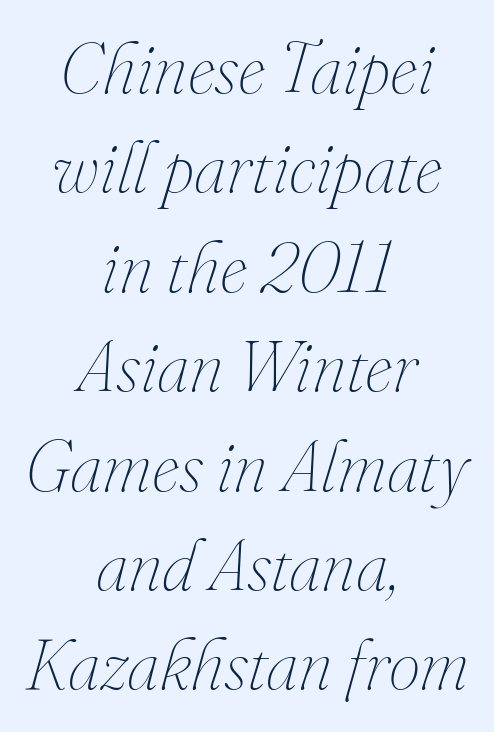
Q: Is the text bold? A: No.
Q: Is the text italic (slanted)? A: Yes, it leans right by about 16 degrees.
Q: Is the text underlined? A: No.
Q: How is the paragraph aligned? A: Centered.
Q: Is the spacing between letters normal or unusually wide? A: Normal.
Q: Is the spacing between lines tight, normal or loose? A: Normal.
Q: Width (condensed, normal, or wide)? A: Normal.
Q: Stroke contrast? A: Medium.
Q: x-height? A: Small.
Q: Monospaced? A: No.
